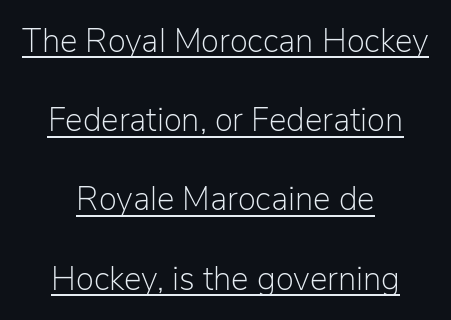
{"serif": "no", "italic": "no", "bold": "no", "weight": "light", "width": "normal", "stroke_contrast": "low", "x_height": "medium", "monospaced": "no", "underline": "yes", "align": "center", "line_spacing": "loose", "line_spacing_ratio": 2.4, "letter_spacing": "normal", "letter_spacing_em": 0.0, "glyph_px": 33}
